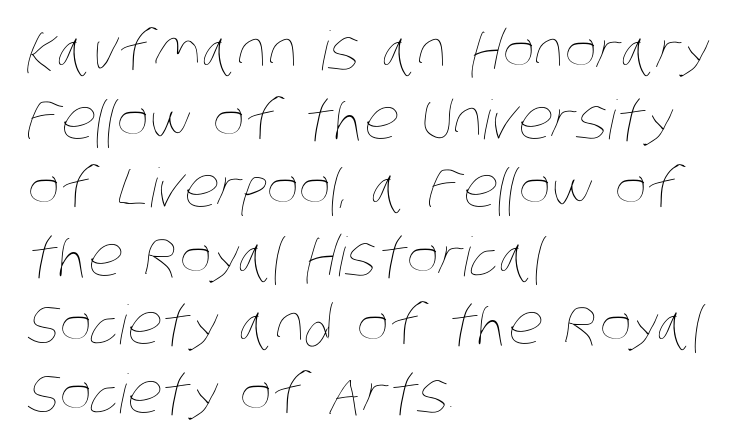
{"bold": "no", "weight": "thin", "width": "condensed", "stroke_contrast": "low", "x_height": "large", "monospaced": "no", "underline": "no", "align": "left", "line_spacing": "normal", "line_spacing_ratio": 1.27, "letter_spacing": "normal", "letter_spacing_em": 0.0, "glyph_px": 54}
